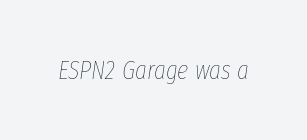
The image shows 26 px text type, italic (leaning right); set normal letter spacing, not underlined.
